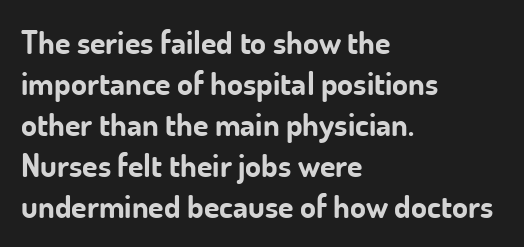
{"serif": "no", "italic": "no", "bold": "yes", "weight": "bold", "width": "normal", "stroke_contrast": "low", "x_height": "small", "monospaced": "no", "underline": "no", "align": "left", "line_spacing": "normal", "line_spacing_ratio": 1.28, "letter_spacing": "normal", "letter_spacing_em": 0.0, "glyph_px": 32}
